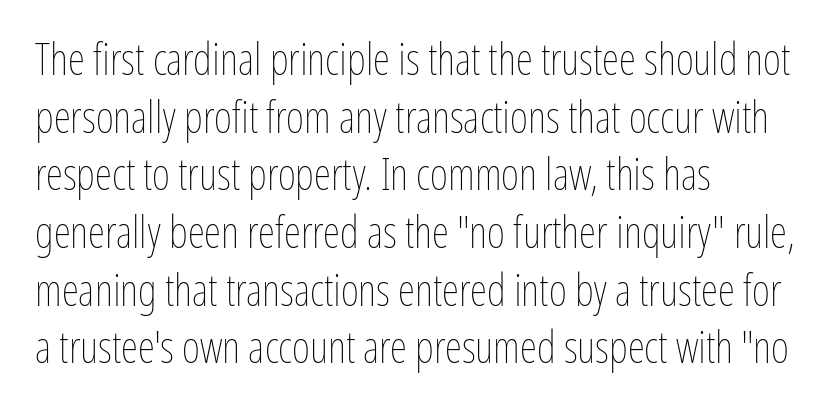
Q: Is the text bold? A: No.
Q: Is the text italic (slanted)? A: No, it is upright.
Q: Is the text underlined? A: No.
Q: How is the paragraph aligned? A: Left-aligned.
Q: Is the spacing between letters normal or unusually wide? A: Normal.
Q: Is the spacing between lines tight, normal or loose? A: Normal.
Q: Width (condensed, normal, or wide)? A: Condensed.
Q: Stroke contrast? A: Low.
Q: x-height? A: Medium.
Q: Monospaced? A: No.
